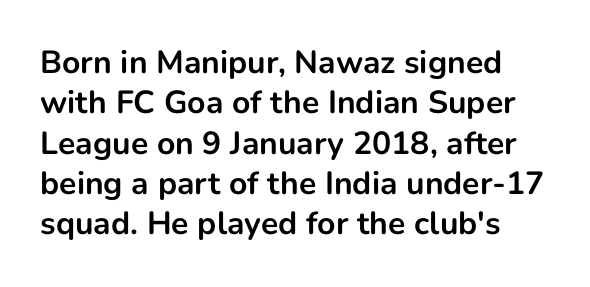
Q: Is the text bold? A: Yes.
Q: Is the text italic (slanted)? A: No, it is upright.
Q: Is the typeface a serif or a sans-serif typeface? A: Sans-serif.
Q: Is the text underlined? A: No.
Q: Is the spacing between letters normal or unusually wide? A: Normal.
Q: Is the spacing between lines tight, normal or loose? A: Normal.
Q: Width (condensed, normal, or wide)? A: Normal.
Q: Stroke contrast? A: Low.
Q: x-height? A: Medium.
Q: Monospaced? A: No.
